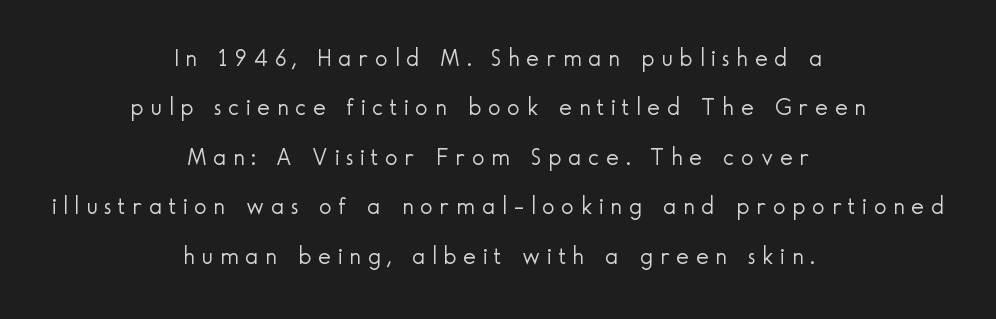
Q: Is the text bold? A: No.
Q: Is the text italic (slanted)? A: No, it is upright.
Q: Is the text underlined? A: No.
Q: How is the paragraph aligned? A: Centered.
Q: Is the spacing between letters normal or unusually wide? A: Unusually wide.
Q: Is the spacing between lines tight, normal or loose? A: Loose.
